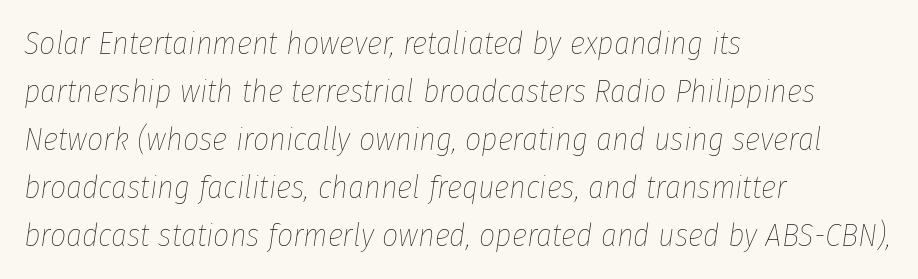
Q: Is the text bold? A: No.
Q: Is the text italic (slanted)? A: Yes, it leans right by about 8 degrees.
Q: Is the text underlined? A: No.
Q: How is the paragraph aligned? A: Left-aligned.
Q: Is the spacing between letters normal or unusually wide? A: Normal.
Q: Is the spacing between lines tight, normal or loose? A: Normal.
Q: Width (condensed, normal, or wide)? A: Condensed.
Q: Stroke contrast? A: Low.
Q: x-height? A: Medium.
Q: Monospaced? A: No.
